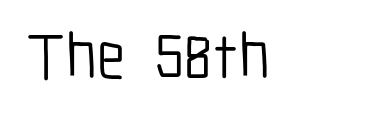
These lines are rendered in a variable-pitch font. Heft: none added — not bold. Glyph-to-glyph distance matches everyday printed text. Every stem runs plumb, perpendicular to the baseline.
